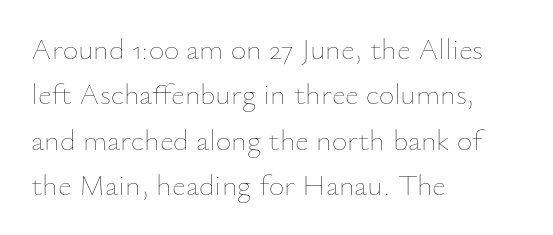
{"italic": "no", "bold": "no", "weight": "thin", "width": "normal", "stroke_contrast": "low", "x_height": "small", "monospaced": "no", "underline": "no", "align": "left", "line_spacing": "normal", "line_spacing_ratio": 1.51, "letter_spacing": "normal", "letter_spacing_em": 0.0, "glyph_px": 30}
